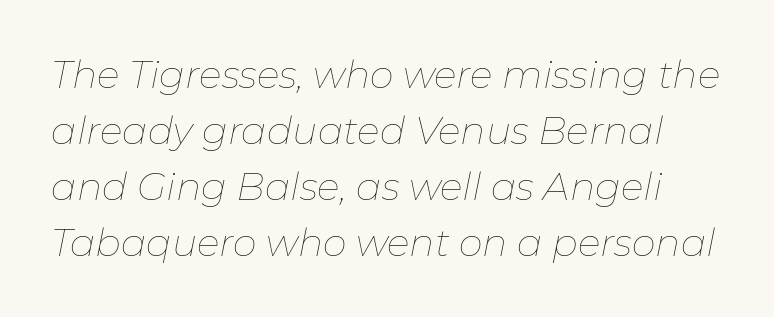
Q: Is the text bold? A: No.
Q: Is the text italic (slanted)? A: Yes, it leans right by about 11 degrees.
Q: Is the text underlined? A: No.
Q: Is the spacing between letters normal or unusually wide? A: Normal.
Q: Is the spacing between lines tight, normal or loose? A: Normal.
Q: Width (condensed, normal, or wide)? A: Normal.
Q: Stroke contrast? A: Low.
Q: x-height? A: Medium.
Q: Monospaced? A: No.
